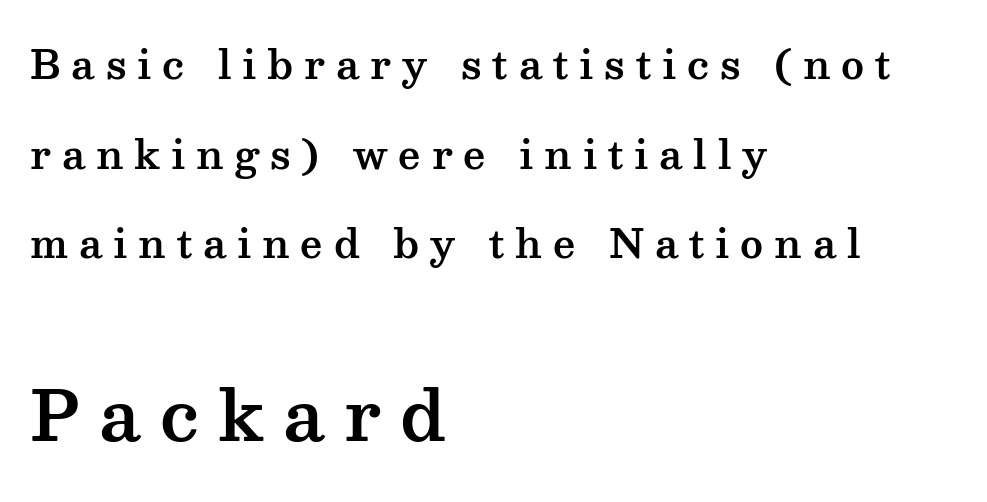
Q: Is the text italic (slanted)? A: No, it is upright.
Q: Is the typeface a serif or a sans-serif typeface? A: Serif.
Q: Is the text underlined? A: No.
Q: How is the paragraph aligned? A: Left-aligned.
Q: Is the spacing between letters normal or unusually wide? A: Unusually wide.
Q: Is the spacing between lines tight, normal or loose? A: Loose.
Q: Which block of text is set in a larger size, the first (top) or the second (bottom)? A: The second (bottom) one.
Q: Width (condensed, normal, or wide)? A: Wide.
Q: Stroke contrast? A: Medium.
Q: x-height? A: Medium.
Q: Monospaced? A: No.
